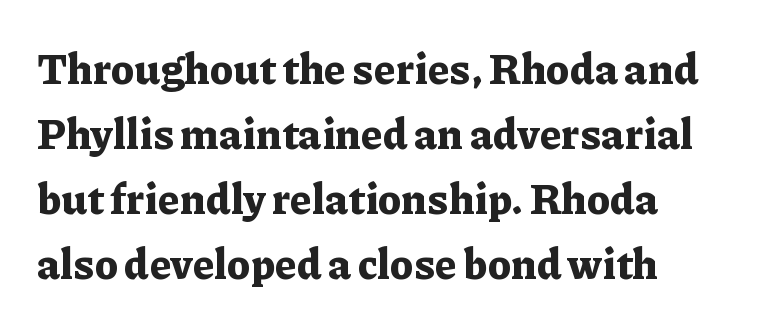
Q: Is the text bold? A: Yes.
Q: Is the text italic (slanted)? A: No, it is upright.
Q: Is the typeface a serif or a sans-serif typeface? A: Serif.
Q: Is the text underlined? A: No.
Q: How is the paragraph aligned? A: Left-aligned.
Q: Is the spacing between letters normal or unusually wide? A: Normal.
Q: Is the spacing between lines tight, normal or loose? A: Normal.
Q: Width (condensed, normal, or wide)? A: Normal.
Q: Stroke contrast? A: Low.
Q: x-height? A: Medium.
Q: Monospaced? A: No.
